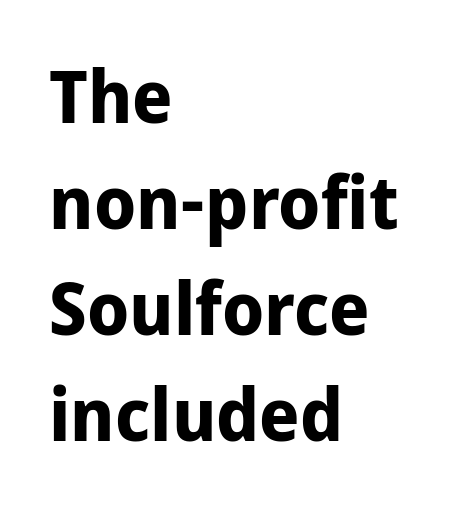
Q: Is the text bold? A: Yes.
Q: Is the text italic (slanted)? A: No, it is upright.
Q: Is the typeface a serif or a sans-serif typeface? A: Sans-serif.
Q: Is the text underlined? A: No.
Q: How is the paragraph aligned? A: Left-aligned.
Q: Is the spacing between letters normal or unusually wide? A: Normal.
Q: Is the spacing between lines tight, normal or loose? A: Normal.
Q: Width (condensed, normal, or wide)? A: Normal.
Q: Stroke contrast? A: Low.
Q: x-height? A: Medium.
Q: Monospaced? A: No.
